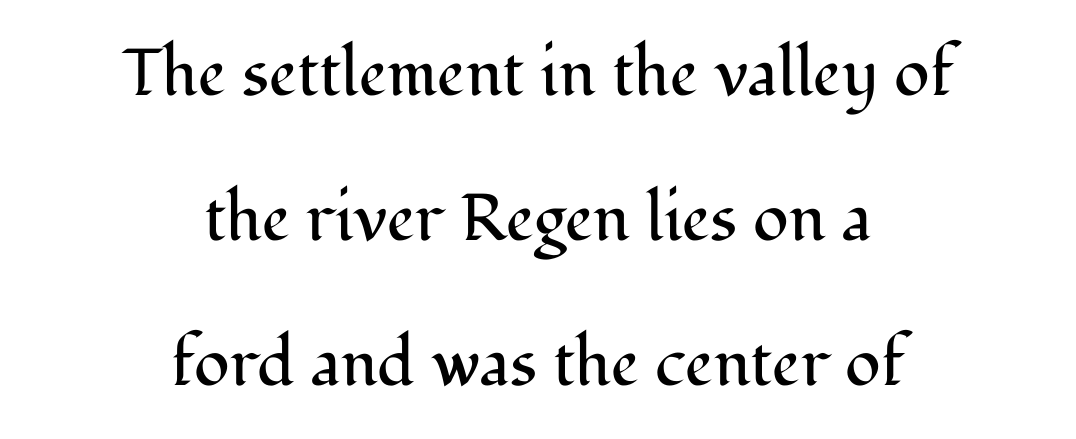
The image shows 66 px regular-weight serif type, upright; set centered, loose line spacing (2.2x), normal letter spacing, not underlined; medium stroke contrast and a medium x-height.
